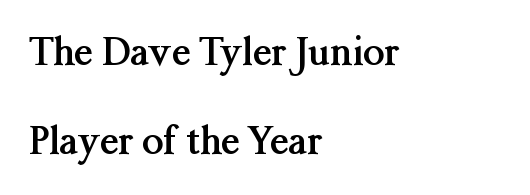
Q: Is the text bold? A: Yes.
Q: Is the text italic (slanted)? A: No, it is upright.
Q: Is the typeface a serif or a sans-serif typeface? A: Serif.
Q: Is the text underlined? A: No.
Q: How is the paragraph aligned? A: Left-aligned.
Q: Is the spacing between letters normal or unusually wide? A: Normal.
Q: Is the spacing between lines tight, normal or loose? A: Loose.
Q: Width (condensed, normal, or wide)? A: Normal.
Q: Stroke contrast? A: Medium.
Q: x-height? A: Medium.
Q: Monospaced? A: No.
